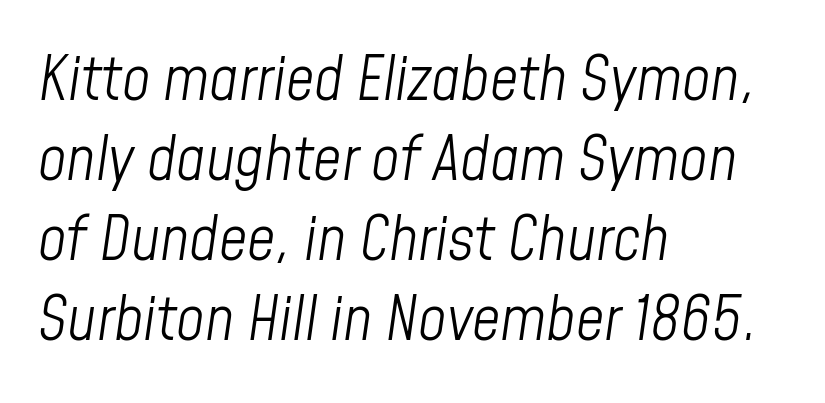
The image shows 62 px light, condensed type, italic (leaning right); set left-aligned, normal line spacing (1.29x), normal letter spacing, not underlined; low stroke contrast and a medium x-height.
